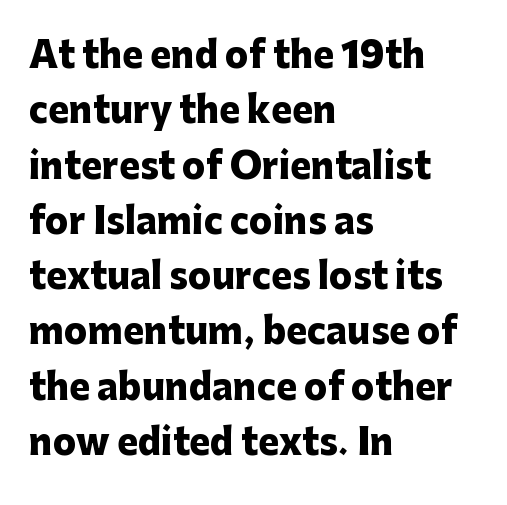
{"serif": "no", "italic": "no", "bold": "yes", "weight": "heavy", "width": "normal", "stroke_contrast": "low", "x_height": "medium", "monospaced": "no", "underline": "no", "align": "left", "line_spacing": "normal", "line_spacing_ratio": 1.58, "letter_spacing": "normal", "letter_spacing_em": 0.0, "glyph_px": 35}
